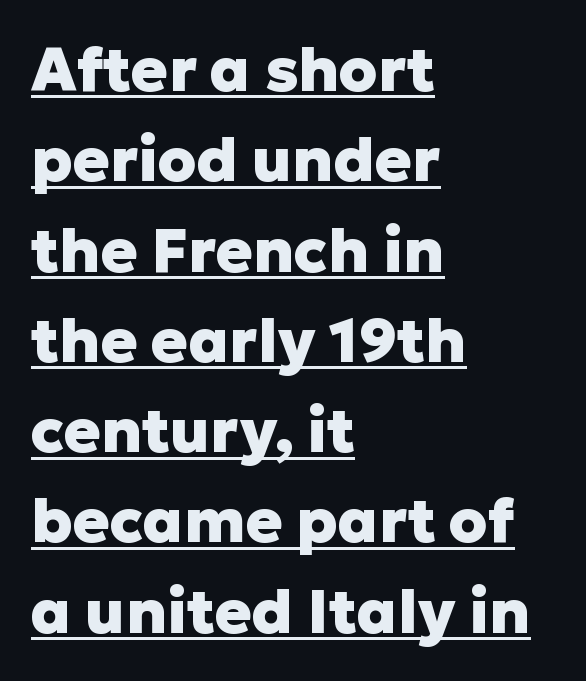
{"serif": "no", "italic": "no", "bold": "yes", "weight": "heavy", "width": "normal", "stroke_contrast": "low", "x_height": "medium", "monospaced": "no", "underline": "yes", "align": "left", "line_spacing": "normal", "line_spacing_ratio": 1.48, "letter_spacing": "normal", "letter_spacing_em": 0.0, "glyph_px": 61}
